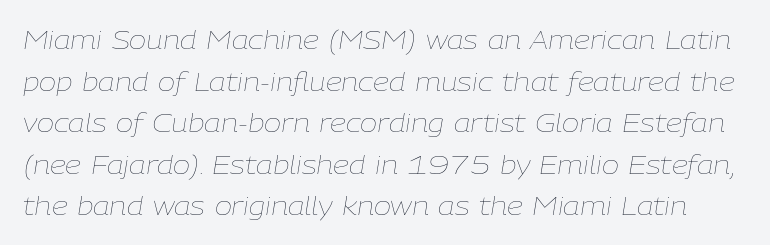
Q: Is the text bold? A: No.
Q: Is the text italic (slanted)? A: Yes, it leans right by about 9 degrees.
Q: Is the text underlined? A: No.
Q: Is the spacing between letters normal or unusually wide? A: Normal.
Q: Is the spacing between lines tight, normal or loose? A: Normal.
